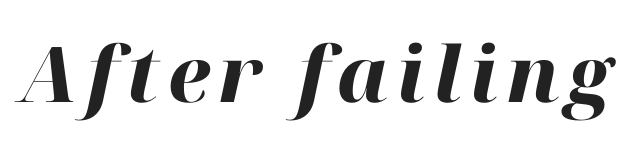
Each letter keeps its own natural width here, so spacing adapts to shape. Style check: oblique. You'd pick this weight for a headline — it's a proper bold. Rule under the text: the space is simply empty.
